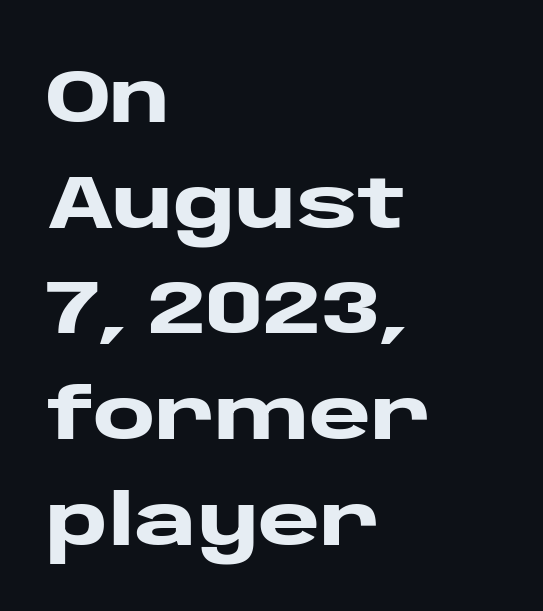
Varying glyph widths throughout — classic text-font behaviour. Is there much room between lines? A standard amount, neither cramped nor airy. Note: no serifs on the glyphs. The words here are not underlined. Summary of weight: heavy, a full bold.
